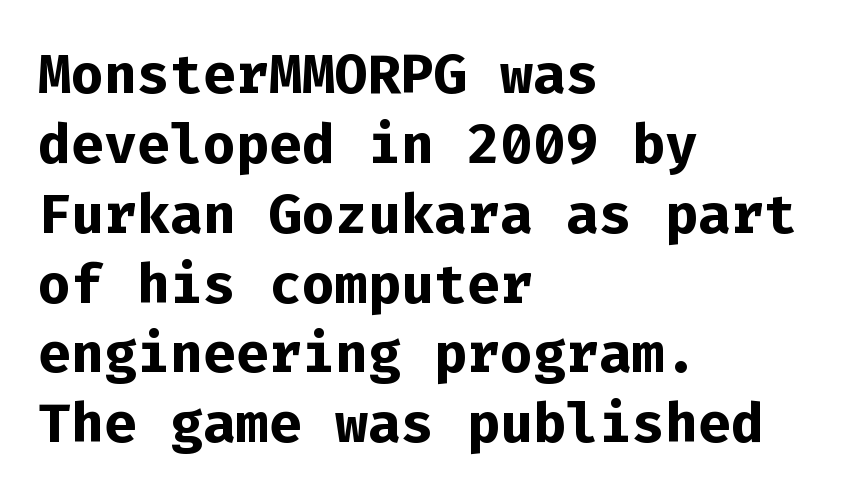
{"serif": "no", "italic": "no", "bold": "yes", "weight": "bold", "width": "normal", "stroke_contrast": "low", "x_height": "medium", "monospaced": "yes", "underline": "no", "align": "left", "line_spacing": "normal", "line_spacing_ratio": 1.27, "letter_spacing": "normal", "letter_spacing_em": 0.0, "glyph_px": 55}
